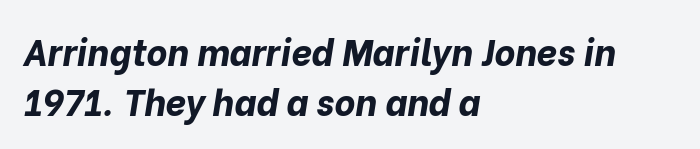
Q: Is the text bold? A: Yes.
Q: Is the text italic (slanted)? A: Yes, it leans right by about 10 degrees.
Q: Is the text underlined? A: No.
Q: How is the paragraph aligned? A: Left-aligned.
Q: Is the spacing between letters normal or unusually wide? A: Normal.
Q: Is the spacing between lines tight, normal or loose? A: Normal.
Q: Width (condensed, normal, or wide)? A: Normal.
Q: Stroke contrast? A: Low.
Q: x-height? A: Medium.
Q: Monospaced? A: No.
